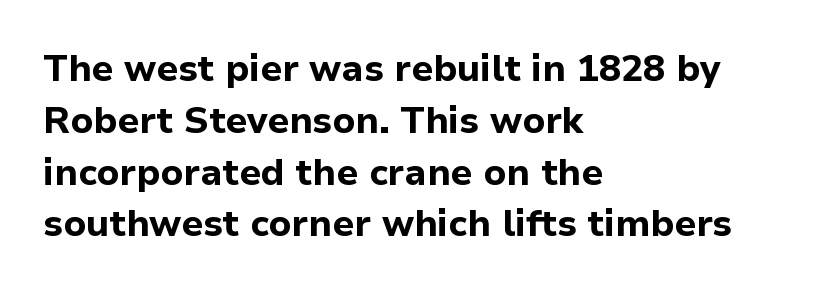
Q: Is the text bold? A: Yes.
Q: Is the text italic (slanted)? A: No, it is upright.
Q: Is the typeface a serif or a sans-serif typeface? A: Sans-serif.
Q: Is the text underlined? A: No.
Q: How is the paragraph aligned? A: Left-aligned.
Q: Is the spacing between letters normal or unusually wide? A: Normal.
Q: Is the spacing between lines tight, normal or loose? A: Normal.
Q: Width (condensed, normal, or wide)? A: Normal.
Q: Stroke contrast? A: Low.
Q: x-height? A: Medium.
Q: Monospaced? A: No.
